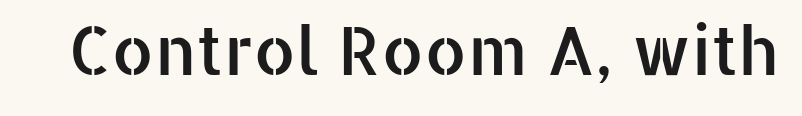
Q: Is the text italic (slanted)? A: No, it is upright.
Q: Is the typeface a serif or a sans-serif typeface? A: Sans-serif.
Q: Is the text underlined? A: No.
Q: Is the spacing between letters normal or unusually wide? A: Normal.
Q: Width (condensed, normal, or wide)? A: Normal.
Q: Stroke contrast? A: Low.
Q: x-height? A: Medium.
Q: Monospaced? A: No.
